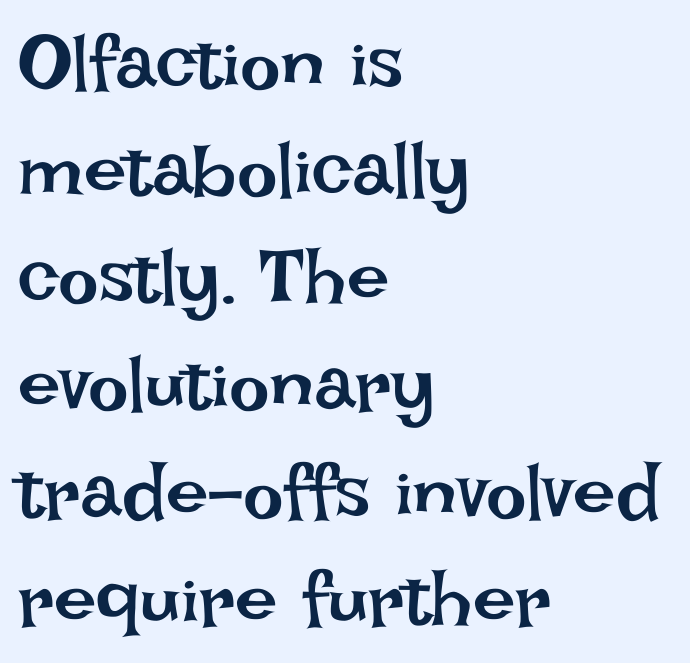
The characters are drawn with everyday or finer stroke widths. Do the characters align in a grid? No, the font is proportional. Glance below the letters and you will spot only blank space. The paragraph shown leans on its left margin.
